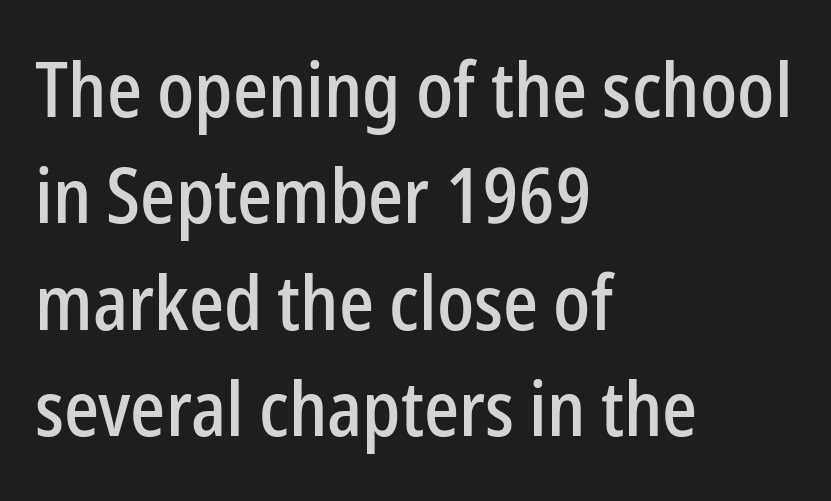
The image shows 77 px condensed sans-serif type, upright; set left-aligned, normal line spacing (1.38x), normal letter spacing, not underlined; low stroke contrast and a medium x-height.
